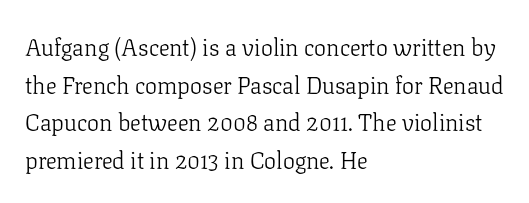
The setting favours the left margin, as ordinary paragraphs usually do. The face looks like a standard text weight, possibly lighter. Each row of text sits above clean, open space. Posture: straight, roman, zero tilt.
